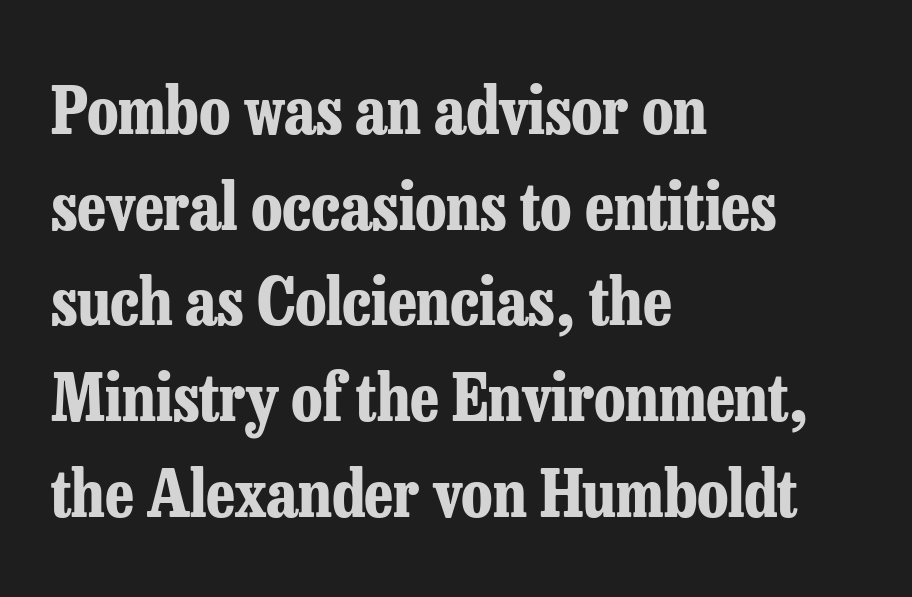
Q: Is the text bold? A: Yes.
Q: Is the text italic (slanted)? A: No, it is upright.
Q: Is the typeface a serif or a sans-serif typeface? A: Serif.
Q: Is the text underlined? A: No.
Q: How is the paragraph aligned? A: Left-aligned.
Q: Is the spacing between letters normal or unusually wide? A: Normal.
Q: Is the spacing between lines tight, normal or loose? A: Normal.
Q: Width (condensed, normal, or wide)? A: Condensed.
Q: Stroke contrast? A: Low.
Q: x-height? A: Medium.
Q: Monospaced? A: No.
